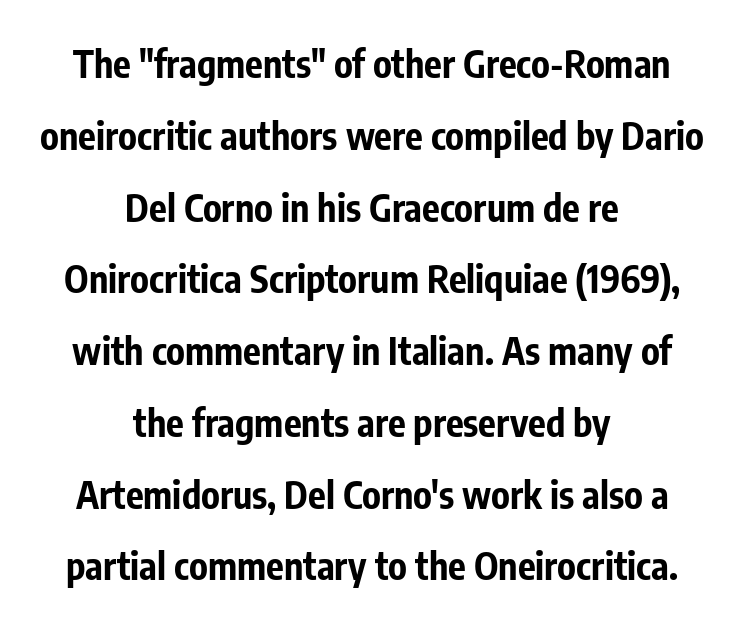
No word sits above an underline. Thick stems and heavy bowls — unmistakably bold. Is there much room between lines? Yes — plenty of vertical air separates them. Varying glyph widths throughout — classic text-font behaviour.
